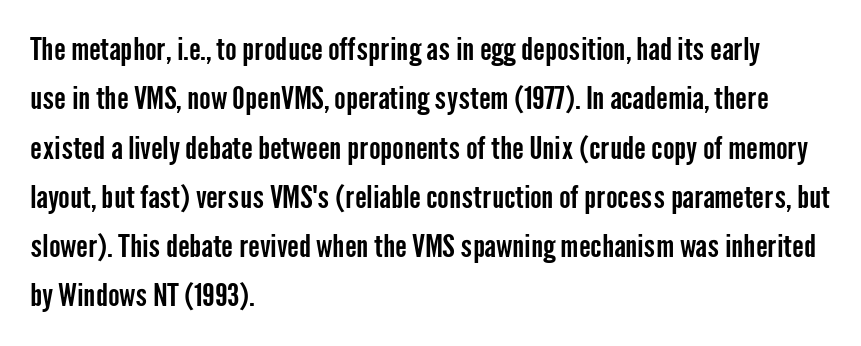
The image shows 31 px condensed sans-serif type, upright; set left-aligned, normal line spacing (1.59x), normal letter spacing, not underlined; low stroke contrast and a medium x-height.
